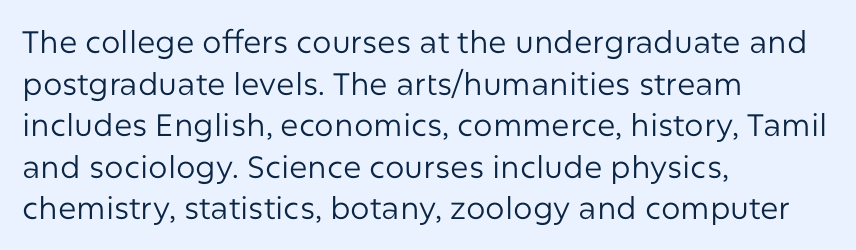
Here the glyphs are tracked normally, forming tight word shapes. Successive baselines arrive at the customary interval. The rendering uses natural spacing where letterforms have individual widths. Reading down the block, your eye returns to a fixed left position each line.
